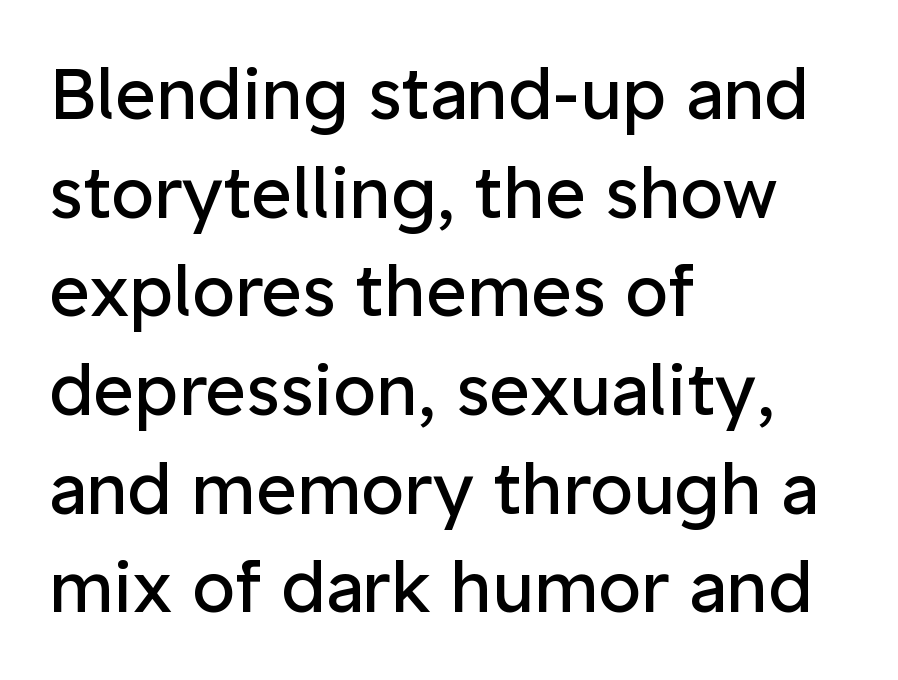
{"serif": "no", "italic": "no", "bold": "no", "weight": "regular", "width": "normal", "stroke_contrast": "low", "x_height": "medium", "monospaced": "no", "underline": "no", "align": "left", "line_spacing": "normal", "line_spacing_ratio": 1.41, "letter_spacing": "normal", "letter_spacing_em": 0.0, "glyph_px": 70}
